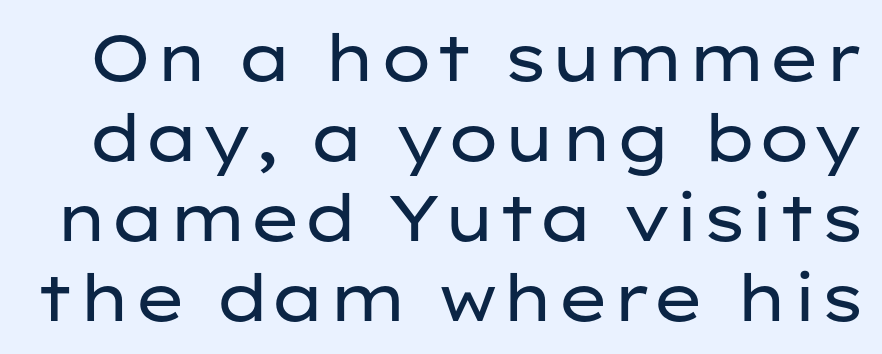
The image shows 64 px regular-weight, wide sans-serif type, upright; set normal line spacing (1.25x), normal letter spacing, not underlined; low stroke contrast and a medium x-height.
